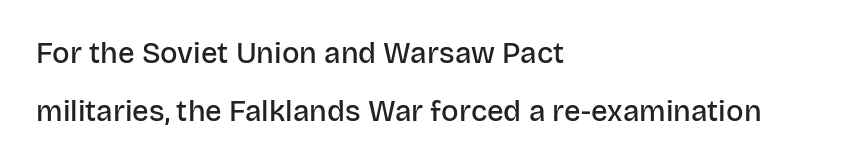
{"serif": "no", "italic": "no", "bold": "semi", "weight": "semibold", "width": "normal", "stroke_contrast": "low", "x_height": "large", "monospaced": "no", "underline": "no", "align": "left", "line_spacing": "loose", "line_spacing_ratio": 2.01, "letter_spacing": "normal", "letter_spacing_em": 0.0, "glyph_px": 29}
